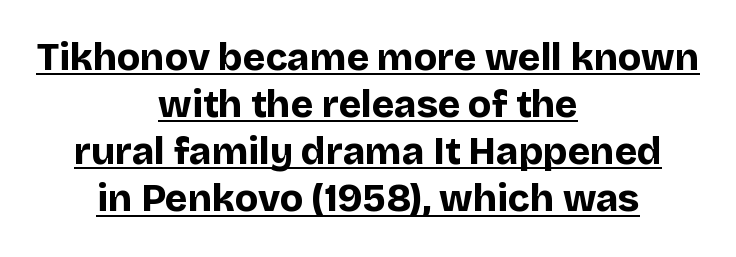
Pretty heavy lettering here — definitely bold. Look at the bottom of the vertical strokes: they stop flat, with no serifs. The gaps between neighbouring characters are ordinary and unremarkable. These lines are rendered in a variable-pitch font. The typography opts for an upright posture over an oblique one. Which margin do the lines hug? Neither — every line sits in the middle.
